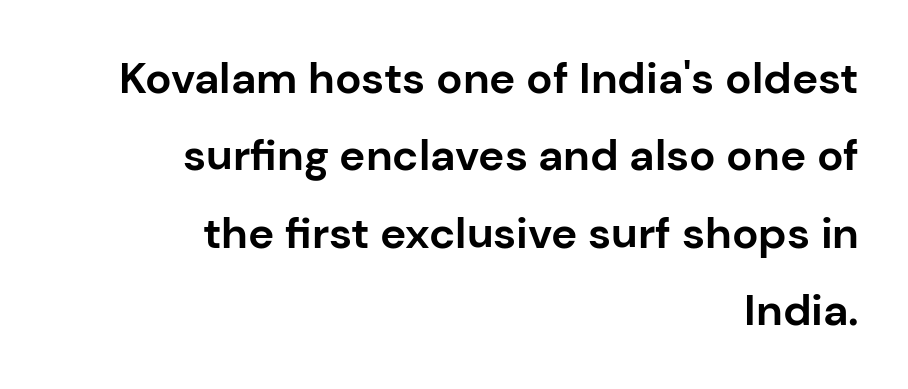
Q: Is the text bold? A: Yes.
Q: Is the text italic (slanted)? A: No, it is upright.
Q: Is the typeface a serif or a sans-serif typeface? A: Sans-serif.
Q: Is the text underlined? A: No.
Q: How is the paragraph aligned? A: Right-aligned.
Q: Is the spacing between letters normal or unusually wide? A: Normal.
Q: Width (condensed, normal, or wide)? A: Normal.
Q: Stroke contrast? A: Low.
Q: x-height? A: Medium.
Q: Monospaced? A: No.
